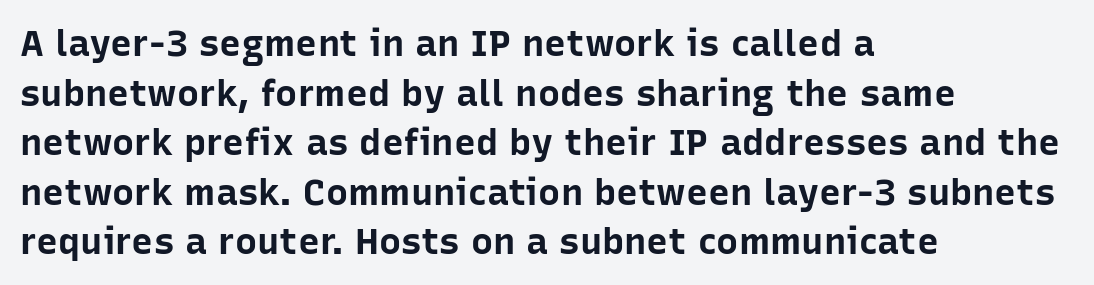
Q: Is the text bold? A: Yes.
Q: Is the text italic (slanted)? A: No, it is upright.
Q: Is the typeface a serif or a sans-serif typeface? A: Sans-serif.
Q: Is the text underlined? A: No.
Q: How is the paragraph aligned? A: Left-aligned.
Q: Is the spacing between letters normal or unusually wide? A: Normal.
Q: Is the spacing between lines tight, normal or loose? A: Normal.
Q: Width (condensed, normal, or wide)? A: Normal.
Q: Stroke contrast? A: Low.
Q: x-height? A: Medium.
Q: Monospaced? A: No.
